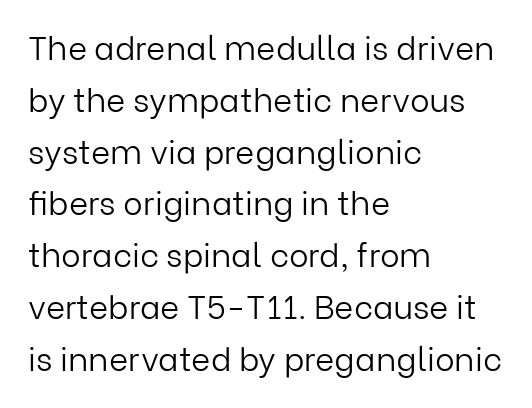
Q: Is the text bold? A: No.
Q: Is the text italic (slanted)? A: No, it is upright.
Q: Is the typeface a serif or a sans-serif typeface? A: Sans-serif.
Q: Is the text underlined? A: No.
Q: How is the paragraph aligned? A: Left-aligned.
Q: Is the spacing between letters normal or unusually wide? A: Normal.
Q: Is the spacing between lines tight, normal or loose? A: Normal.
Q: Width (condensed, normal, or wide)? A: Normal.
Q: Stroke contrast? A: Low.
Q: x-height? A: Medium.
Q: Monospaced? A: No.
